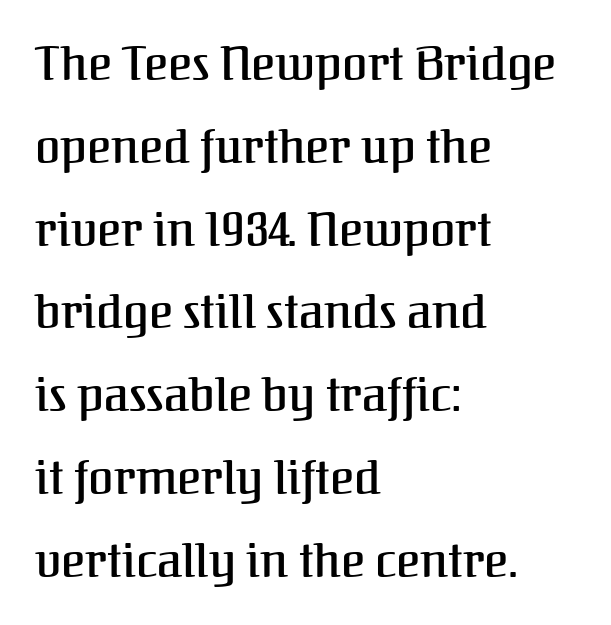
Q: Is the text italic (slanted)? A: No, it is upright.
Q: Is the typeface a serif or a sans-serif typeface? A: Serif.
Q: Is the text underlined? A: No.
Q: How is the paragraph aligned? A: Left-aligned.
Q: Is the spacing between letters normal or unusually wide? A: Normal.
Q: Width (condensed, normal, or wide)? A: Normal.
Q: Stroke contrast? A: Medium.
Q: x-height? A: Medium.
Q: Monospaced? A: No.
